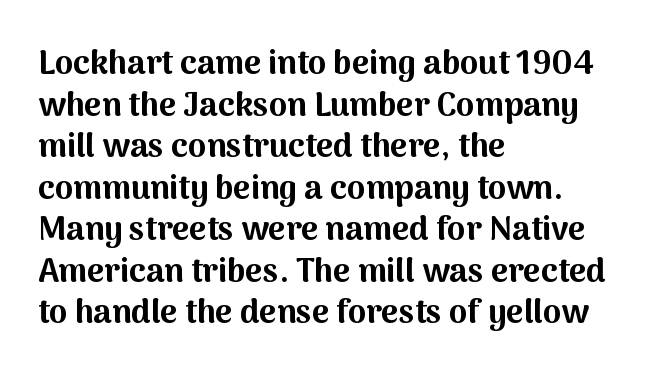
Q: Is the text bold? A: Yes.
Q: Is the text italic (slanted)? A: No, it is upright.
Q: Is the typeface a serif or a sans-serif typeface? A: Sans-serif.
Q: Is the text underlined? A: No.
Q: How is the paragraph aligned? A: Left-aligned.
Q: Is the spacing between letters normal or unusually wide? A: Normal.
Q: Is the spacing between lines tight, normal or loose? A: Normal.
Q: Width (condensed, normal, or wide)? A: Normal.
Q: Stroke contrast? A: Medium.
Q: x-height? A: Medium.
Q: Monospaced? A: No.
